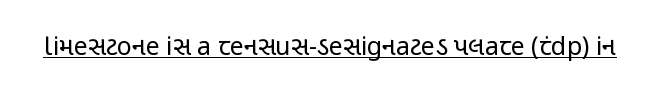
{"italic": "no", "bold": "no", "underline": "yes", "letter_spacing": "normal", "letter_spacing_em": 0.0, "glyph_px": 25}
